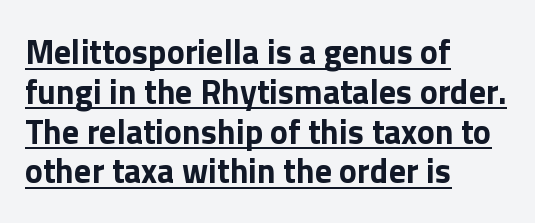
Q: Is the text bold? A: Yes.
Q: Is the text italic (slanted)? A: No, it is upright.
Q: Is the typeface a serif or a sans-serif typeface? A: Sans-serif.
Q: Is the text underlined? A: Yes.
Q: How is the paragraph aligned? A: Left-aligned.
Q: Is the spacing between letters normal or unusually wide? A: Normal.
Q: Width (condensed, normal, or wide)? A: Normal.
Q: Stroke contrast? A: Low.
Q: x-height? A: Medium.
Q: Monospaced? A: No.
